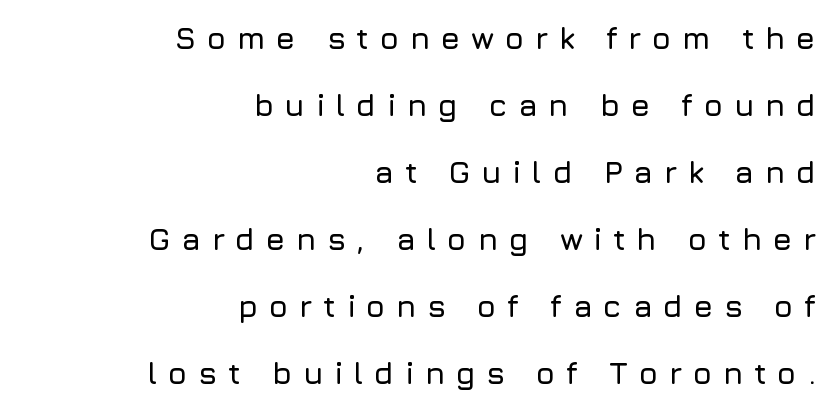
The image shows 31 px sans-serif type, upright; set right-aligned, loose line spacing (2.16x), unusually wide letter spacing (+0.34 em), not underlined; low stroke contrast and a medium x-height.
